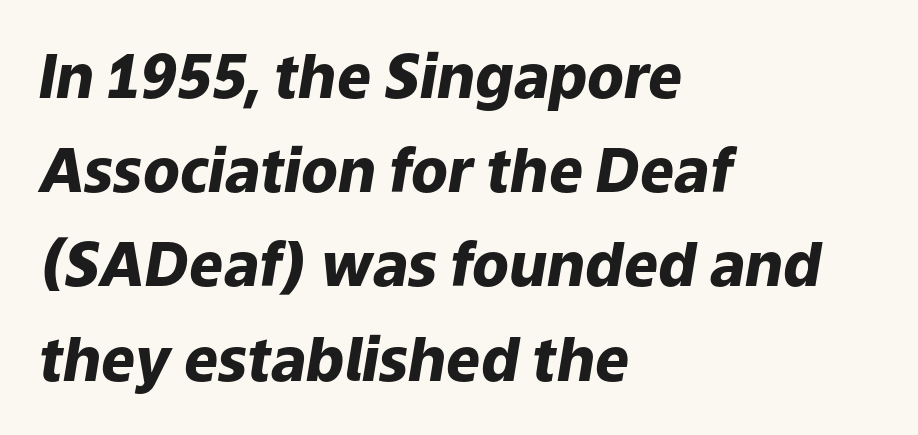
{"italic": "yes", "lean": "right", "slant_degrees": 9, "bold": "yes", "weight": "heavy", "width": "normal", "stroke_contrast": "low", "x_height": "medium", "monospaced": "no", "underline": "no", "align": "left", "line_spacing": "normal", "line_spacing_ratio": 1.57, "letter_spacing": "normal", "letter_spacing_em": 0.0, "glyph_px": 60}
